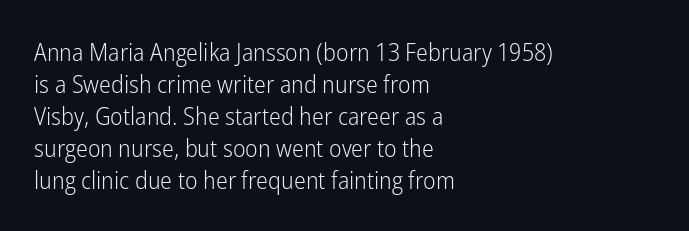
Q: Is the text bold? A: No.
Q: Is the text italic (slanted)? A: No, it is upright.
Q: Is the text underlined? A: No.
Q: How is the paragraph aligned? A: Left-aligned.
Q: Is the spacing between letters normal or unusually wide? A: Normal.
Q: Is the spacing between lines tight, normal or loose? A: Normal.
